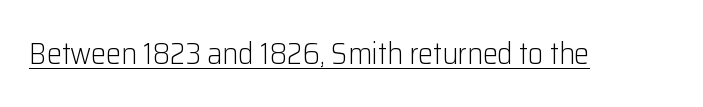
{"serif": "no", "italic": "no", "bold": "no", "weight": "light", "width": "normal", "stroke_contrast": "low", "x_height": "medium", "monospaced": "no", "underline": "yes", "letter_spacing": "normal", "letter_spacing_em": 0.0, "glyph_px": 30}
